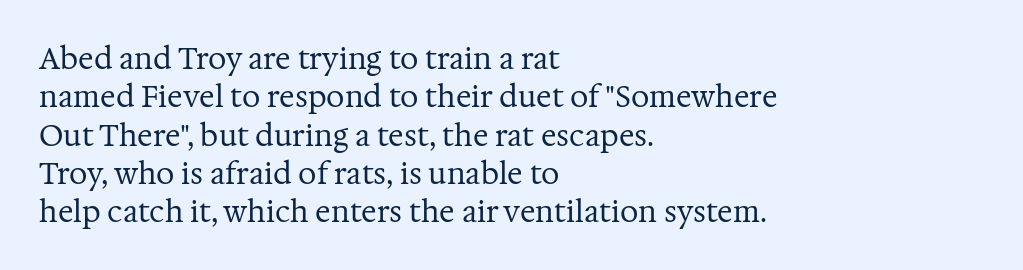
{"serif": "yes", "italic": "no", "bold": "no", "weight": "regular", "width": "normal", "stroke_contrast": "medium", "x_height": "medium", "monospaced": "no", "underline": "no", "align": "left", "line_spacing": "normal", "line_spacing_ratio": 1.32, "letter_spacing": "normal", "letter_spacing_em": 0.0, "glyph_px": 29}
